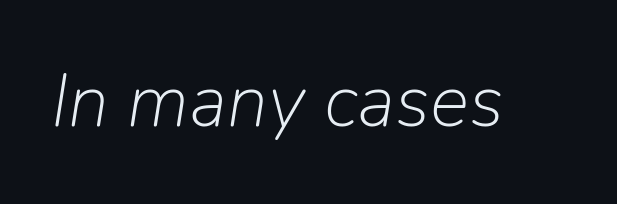
A typesetter would call this proportional, since set widths differ per character. Quick note: underline off. Compared with typical body copy, the letter spacing here is the same. The text carries the slant typical of an italic or oblique font.
